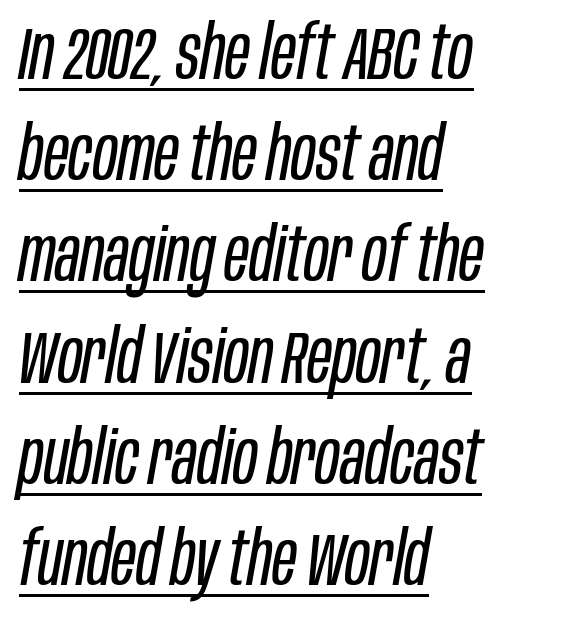
The space between consecutive lines is moderate. These lines are rendered in a variable-pitch font. What decoration does the sample have? An underline. The specimen reads as italic at a glance.
